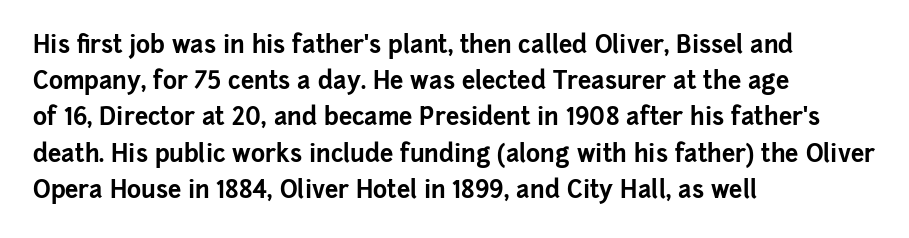
{"italic": "no", "bold": "yes", "underline": "no", "align": "left", "line_spacing": "normal", "line_spacing_ratio": 1.51, "letter_spacing": "normal", "letter_spacing_em": 0.0, "glyph_px": 24}
